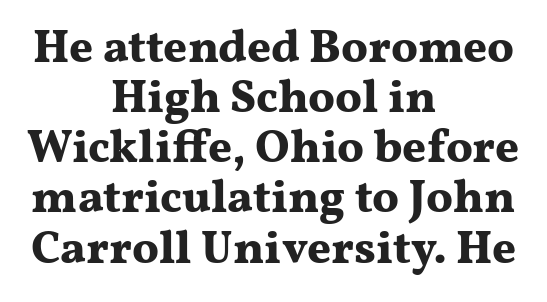
Q: Is the text bold? A: Yes.
Q: Is the text italic (slanted)? A: No, it is upright.
Q: Is the typeface a serif or a sans-serif typeface? A: Serif.
Q: Is the text underlined? A: No.
Q: How is the paragraph aligned? A: Centered.
Q: Is the spacing between letters normal or unusually wide? A: Normal.
Q: Is the spacing between lines tight, normal or loose? A: Tight.
Q: Width (condensed, normal, or wide)? A: Wide.
Q: Stroke contrast? A: Medium.
Q: x-height? A: Medium.
Q: Monospaced? A: No.
